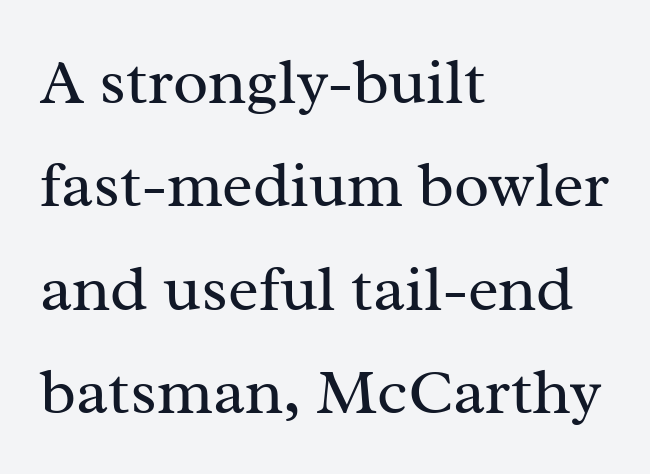
The image shows 65 px regular-weight serif type, upright; set left-aligned, normal line spacing (1.59x), normal letter spacing, not underlined; medium stroke contrast and a medium x-height.
